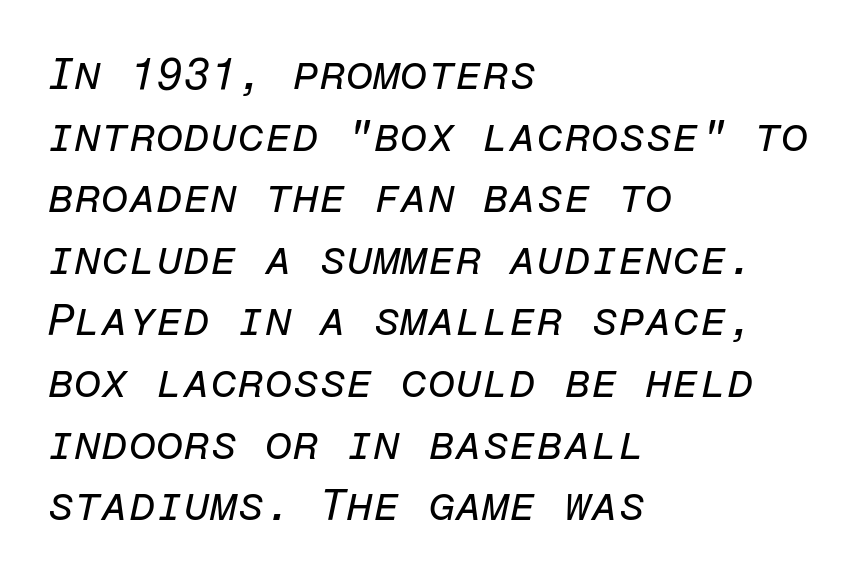
Q: Is the text bold? A: No.
Q: Is the text italic (slanted)? A: Yes, it leans right by about 12 degrees.
Q: Is the text underlined? A: No.
Q: How is the paragraph aligned? A: Left-aligned.
Q: Is the spacing between letters normal or unusually wide? A: Normal.
Q: Is the spacing between lines tight, normal or loose? A: Normal.
Q: Width (condensed, normal, or wide)? A: Normal.
Q: Stroke contrast? A: Low.
Q: x-height? A: Medium.
Q: Monospaced? A: Yes.
